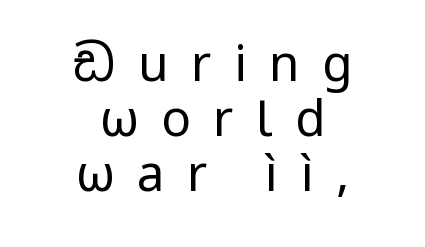
The image shows 49 px regular-weight sans-serif type, upright; set centered, tight line spacing (1.12x), unusually wide letter spacing (+0.46 em), not underlined; low stroke contrast and a medium x-height.
